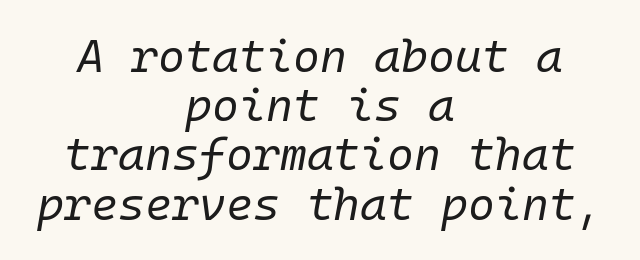
The letterforms sit shoulder to shoulder at normal distance. If you folded the block vertically in half, each line would mirror itself in length. The letters march in equal steps, a hallmark of fixed-pitch type. Line spacing here is tight.
